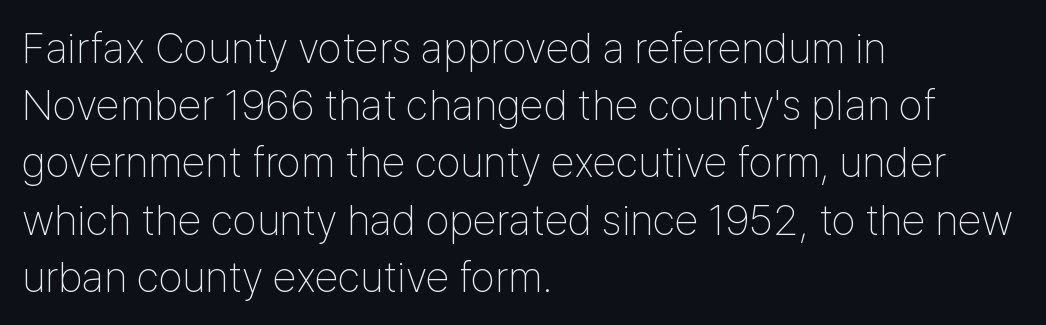
The image shows 43 px thin, condensed sans-serif type, upright; set left-aligned, normal line spacing (1.33x), normal letter spacing, not underlined; low stroke contrast and a medium x-height.
